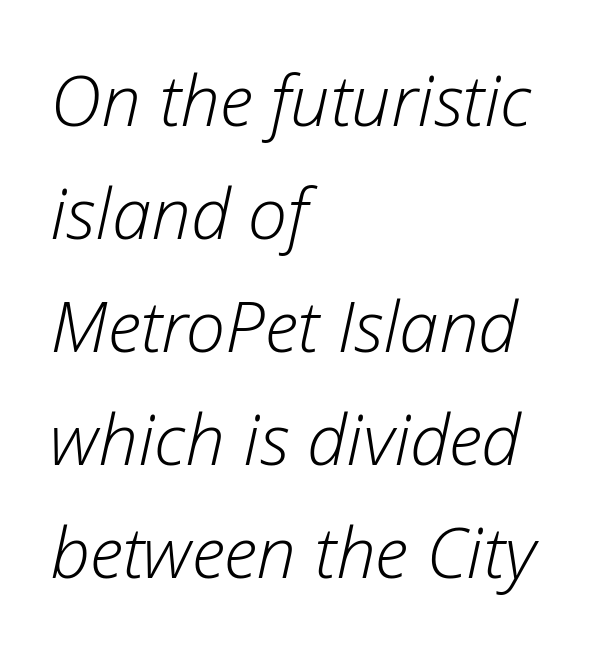
The image shows 71 px light type, italic (leaning right); set left-aligned, normal line spacing (1.59x), normal letter spacing, not underlined; low stroke contrast and a medium x-height.
